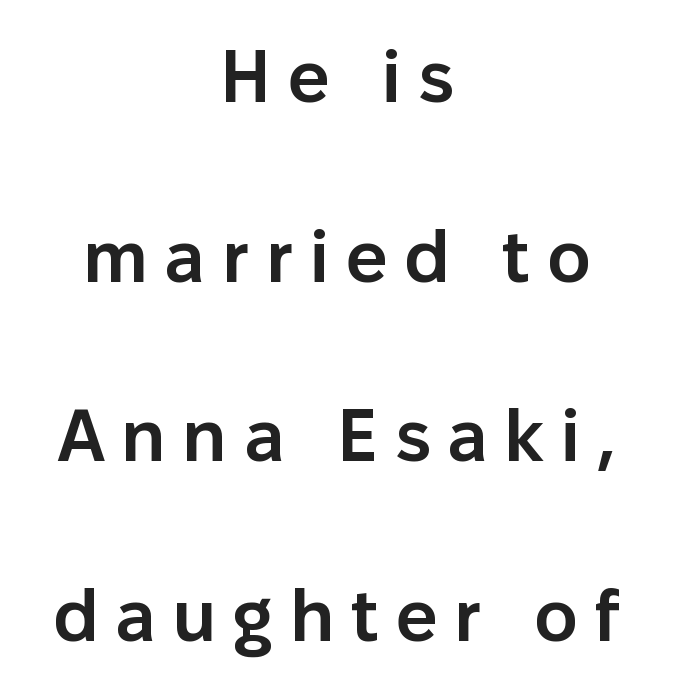
This sample uses an upright cut, with every glyph sitting square on the baseline. The letters carry no serifs — their stems end cleanly without finishing strokes. Stems and bowls a touch heavier than normal — semibold. A typesetter would call this leading open, well beyond the default. The face used here is rendered with a markedly widened letterfit. The paragraph shown floats in the horizontal middle.
